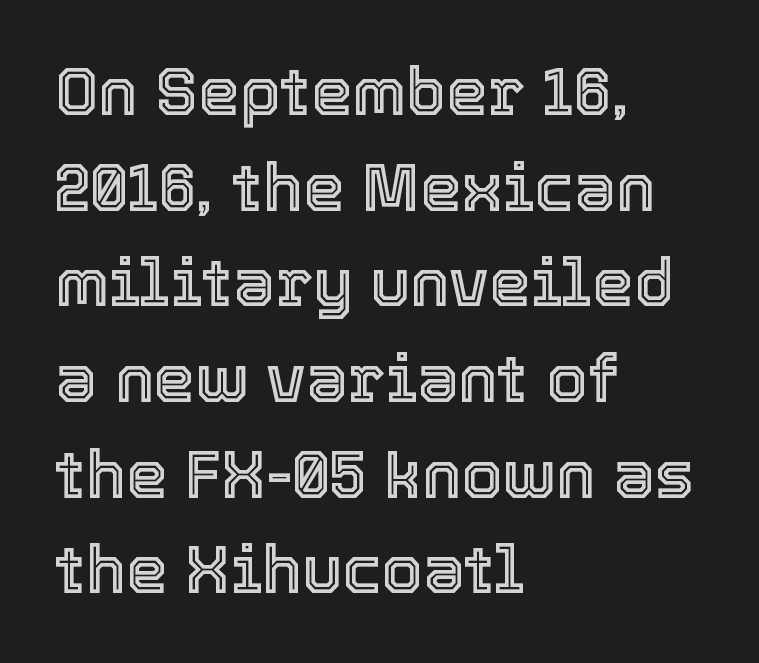
{"italic": "no", "width": "normal", "x_height": "medium", "monospaced": "no", "underline": "no", "align": "left", "line_spacing": "normal", "line_spacing_ratio": 1.45, "letter_spacing": "normal", "letter_spacing_em": 0.0, "glyph_px": 66}
